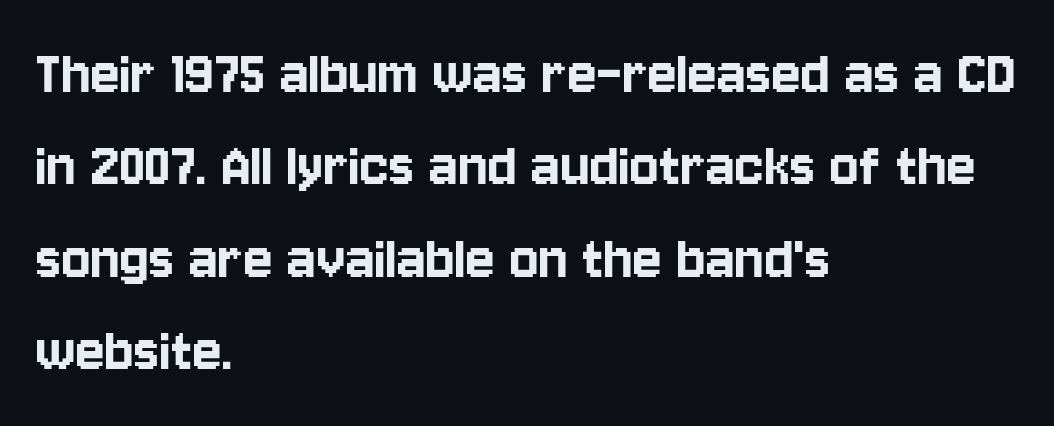
Q: Is the text italic (slanted)? A: No, it is upright.
Q: Is the typeface a serif or a sans-serif typeface? A: Sans-serif.
Q: Is the text underlined? A: No.
Q: How is the paragraph aligned? A: Left-aligned.
Q: Is the spacing between letters normal or unusually wide? A: Normal.
Q: Is the spacing between lines tight, normal or loose? A: Normal.
Q: Width (condensed, normal, or wide)? A: Condensed.
Q: Stroke contrast? A: Low.
Q: x-height? A: Large.
Q: Monospaced? A: No.
